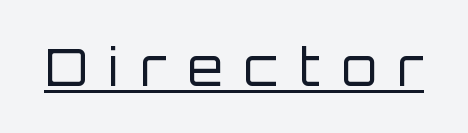
Students, observe the line beneath the letters — that is underlining. There is plenty of visible air inserted between adjacent glyphs. This is the regular roman posture of the typeface. No letter is thick-stroked: the sample isn't bold. The type family on display is of the sans-serif kind. Here the designer chose a conventional face with non-uniform glyph widths.
